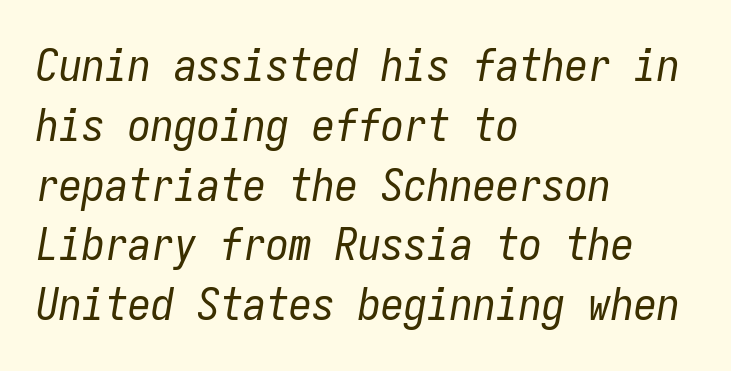
The image shows 46 px regular-weight, condensed type, italic (leaning right), monospaced; set left-aligned, normal line spacing (1.3x), normal letter spacing, not underlined; low stroke contrast and a medium x-height.
